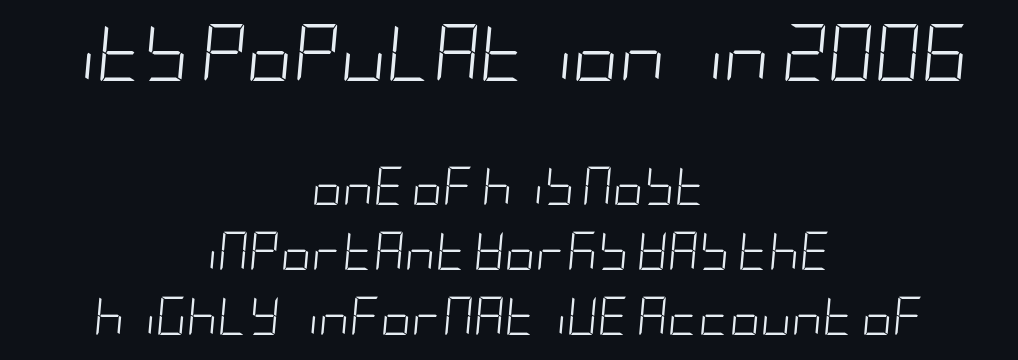
{"italic": "yes", "lean": "right", "slant_degrees": 5, "bold": "no", "weight": "light", "width": "condensed", "stroke_contrast": "low", "x_height": "large", "underline": "no", "align": "center", "line_spacing_ratio": 1.71, "letter_spacing": "normal", "letter_spacing_em": 0.0, "larger_block": "first", "size_ratio": 1.5, "glyph_px": 57}
